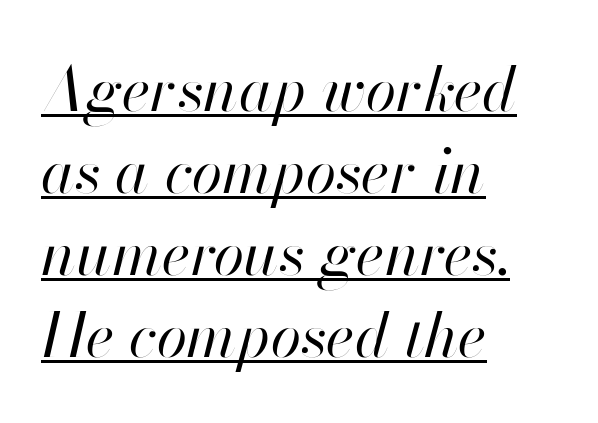
Q: Is the text bold? A: No.
Q: Is the text italic (slanted)? A: Yes, it leans right by about 13 degrees.
Q: Is the text underlined? A: Yes.
Q: How is the paragraph aligned? A: Left-aligned.
Q: Is the spacing between letters normal or unusually wide? A: Normal.
Q: Is the spacing between lines tight, normal or loose? A: Normal.
Q: Width (condensed, normal, or wide)? A: Normal.
Q: Stroke contrast? A: High.
Q: x-height? A: Small.
Q: Monospaced? A: No.
